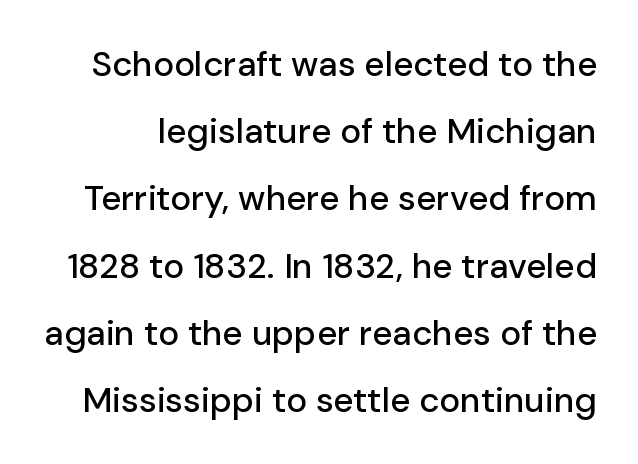
Q: Is the text italic (slanted)? A: No, it is upright.
Q: Is the typeface a serif or a sans-serif typeface? A: Sans-serif.
Q: Is the text underlined? A: No.
Q: Is the spacing between letters normal or unusually wide? A: Normal.
Q: Is the spacing between lines tight, normal or loose? A: Loose.
Q: Width (condensed, normal, or wide)? A: Normal.
Q: Stroke contrast? A: Low.
Q: x-height? A: Medium.
Q: Monospaced? A: No.
